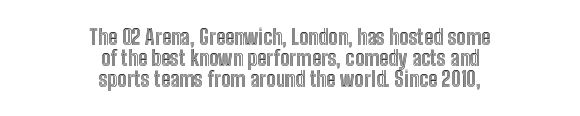
The image shows 21 px text type, upright; set centered, tight line spacing (0.99x), normal letter spacing, not underlined.
